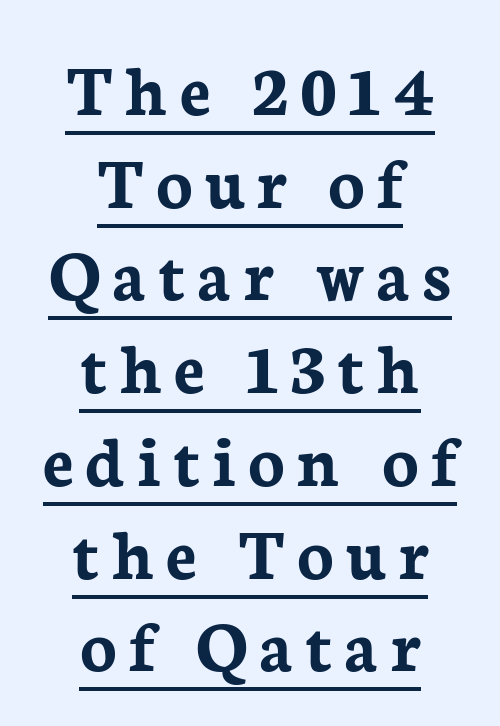
Q: Is the text bold? A: Yes.
Q: Is the text italic (slanted)? A: No, it is upright.
Q: Is the typeface a serif or a sans-serif typeface? A: Serif.
Q: Is the text underlined? A: Yes.
Q: How is the paragraph aligned? A: Centered.
Q: Width (condensed, normal, or wide)? A: Normal.
Q: Stroke contrast? A: Low.
Q: x-height? A: Medium.
Q: Monospaced? A: No.
